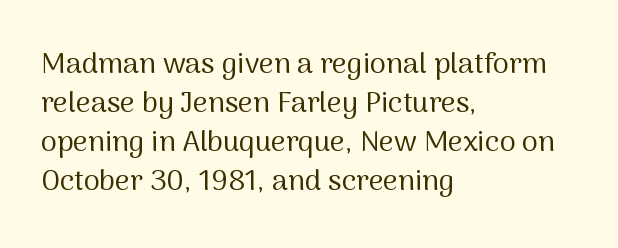
Q: Is the text bold? A: No.
Q: Is the text italic (slanted)? A: No, it is upright.
Q: Is the typeface a serif or a sans-serif typeface? A: Sans-serif.
Q: Is the text underlined? A: No.
Q: How is the paragraph aligned? A: Left-aligned.
Q: Is the spacing between letters normal or unusually wide? A: Normal.
Q: Is the spacing between lines tight, normal or loose? A: Normal.
Q: Width (condensed, normal, or wide)? A: Normal.
Q: Stroke contrast? A: Medium.
Q: x-height? A: Medium.
Q: Monospaced? A: No.
